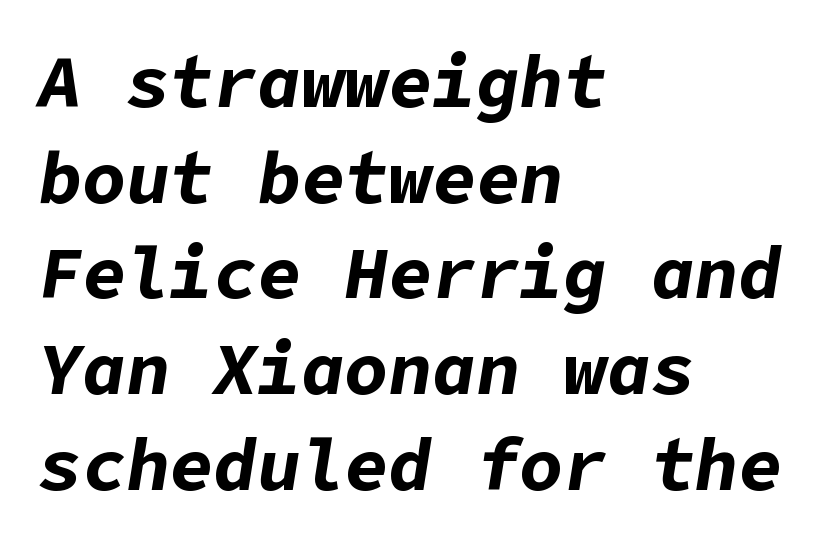
Q: Is the text bold? A: Yes.
Q: Is the text italic (slanted)? A: Yes, it leans right by about 9 degrees.
Q: Is the text underlined? A: No.
Q: How is the paragraph aligned? A: Left-aligned.
Q: Is the spacing between letters normal or unusually wide? A: Normal.
Q: Is the spacing between lines tight, normal or loose? A: Normal.
Q: Width (condensed, normal, or wide)? A: Normal.
Q: Stroke contrast? A: Low.
Q: x-height? A: Medium.
